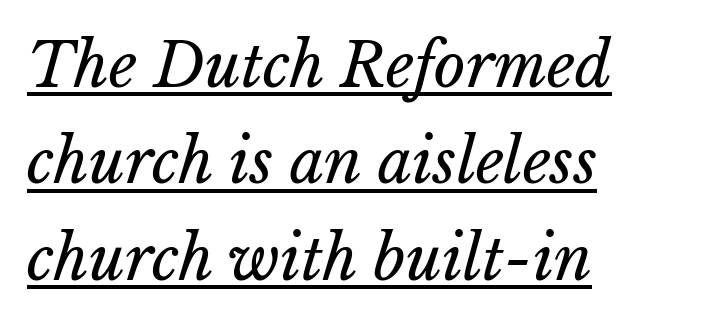
The image shows 61 px regular-weight type, italic (leaning right); set left-aligned, normal line spacing (1.58x), normal letter spacing, underlined; low stroke contrast and a medium x-height.
